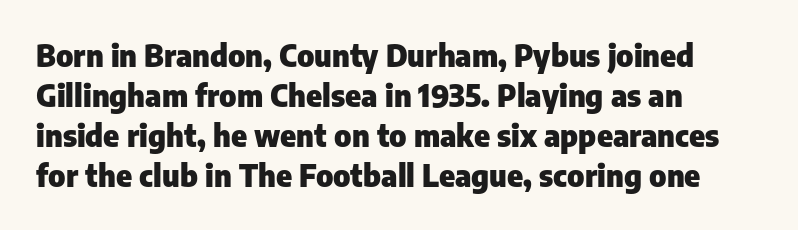
{"serif": "no", "italic": "no", "bold": "yes", "weight": "heavy", "width": "normal", "stroke_contrast": "low", "x_height": "medium", "monospaced": "no", "underline": "no", "align": "left", "line_spacing": "normal", "line_spacing_ratio": 1.33, "letter_spacing": "normal", "letter_spacing_em": 0.0, "glyph_px": 30}
